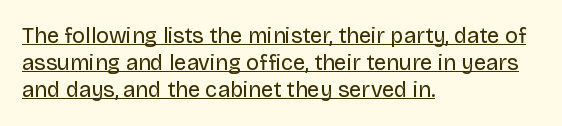
Q: Is the text bold? A: No.
Q: Is the text italic (slanted)? A: No, it is upright.
Q: Is the text underlined? A: Yes.
Q: How is the paragraph aligned? A: Left-aligned.
Q: Is the spacing between letters normal or unusually wide? A: Normal.
